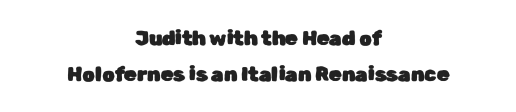
Q: Is the text italic (slanted)? A: No, it is upright.
Q: Is the text underlined? A: No.
Q: How is the paragraph aligned? A: Centered.
Q: Is the spacing between letters normal or unusually wide? A: Normal.
